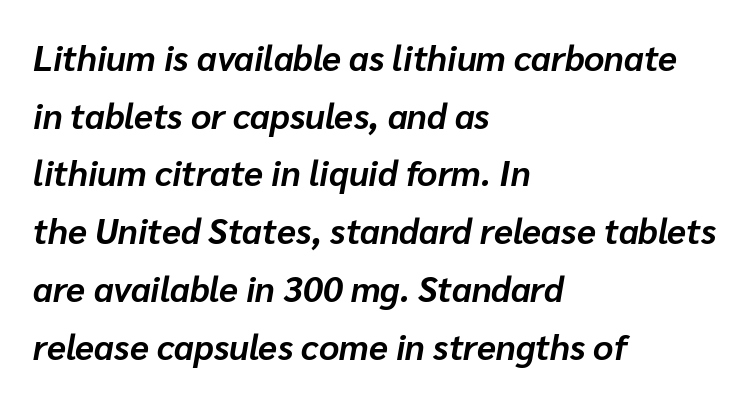
{"italic": "yes", "lean": "right", "slant_degrees": 10, "bold": "yes", "weight": "bold", "width": "normal", "stroke_contrast": "low", "x_height": "medium", "monospaced": "no", "underline": "no", "align": "left", "line_spacing": "normal", "line_spacing_ratio": 1.65, "letter_spacing": "normal", "letter_spacing_em": 0.0, "glyph_px": 35}
